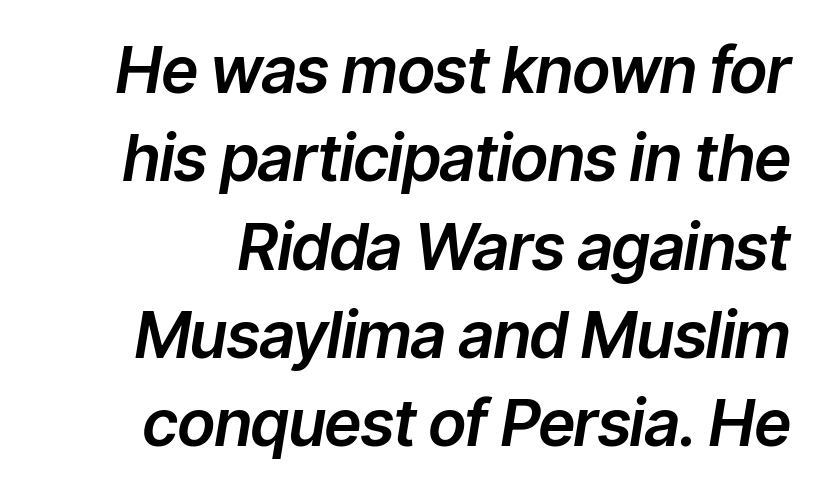
Q: Is the text italic (slanted)? A: Yes, it leans right by about 9 degrees.
Q: Is the text underlined? A: No.
Q: Is the spacing between letters normal or unusually wide? A: Normal.
Q: Is the spacing between lines tight, normal or loose? A: Normal.
Q: Width (condensed, normal, or wide)? A: Normal.
Q: Stroke contrast? A: Low.
Q: x-height? A: Medium.
Q: Monospaced? A: No.
